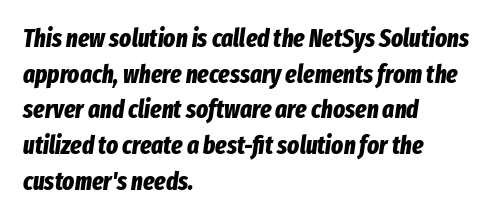
Short and long lines alike share a common starting point at left. Beneath every word, the page is bare. Spacing between characters is what you'd get straight out of the box. In terms of posture, this sample is oblique. If you measured baseline to baseline, you'd find a middling distance.
